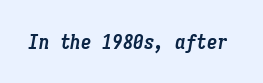
Q: Is the text bold? A: Yes.
Q: Is the text italic (slanted)? A: Yes, it leans right by about 9 degrees.
Q: Is the text underlined? A: No.
Q: Is the spacing between letters normal or unusually wide? A: Normal.
